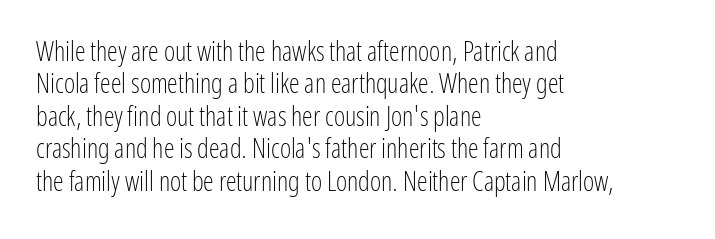
The image shows 27 px text type, upright; set left-aligned, line spacing 1.2x, normal letter spacing, not underlined.
